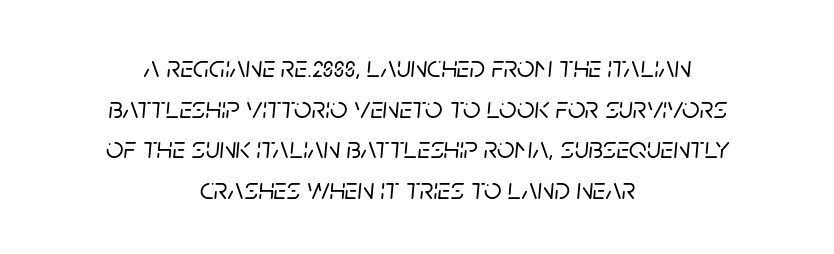
Clear beneath every line of the passage. Spacing between characters is what you'd get straight out of the box. These lines are rendered in a variable-pitch font. The typography opts for an oblique posture over an upright one. Short and long lines alike share a common midpoint. What's the leading like? Ordinary, nothing unusual.
